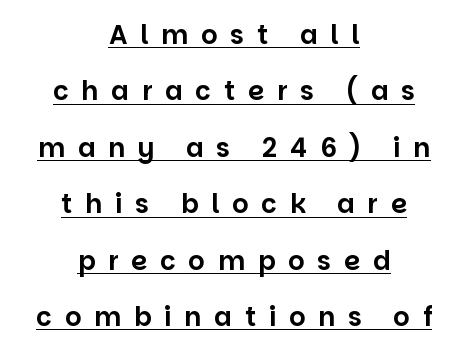
In CSS terms this would be text-align: center. The type is letterspaced generously, with wide tracking. Underlining? Definitely there. Regarding leading, the lines here are spaced well apart.
